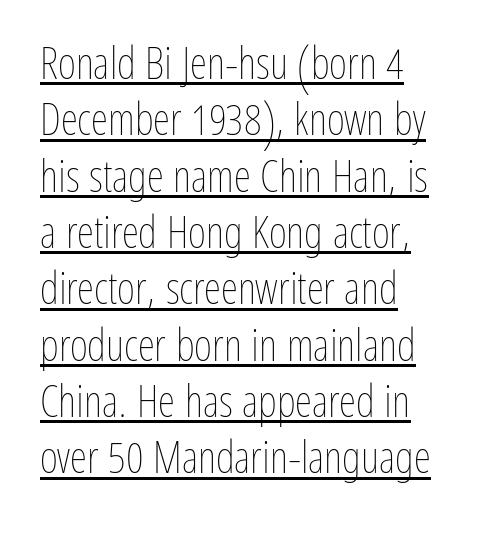
The image shows 44 px thin, condensed type, upright; set left-aligned, normal line spacing (1.28x), normal letter spacing, underlined; low stroke contrast and a medium x-height.
